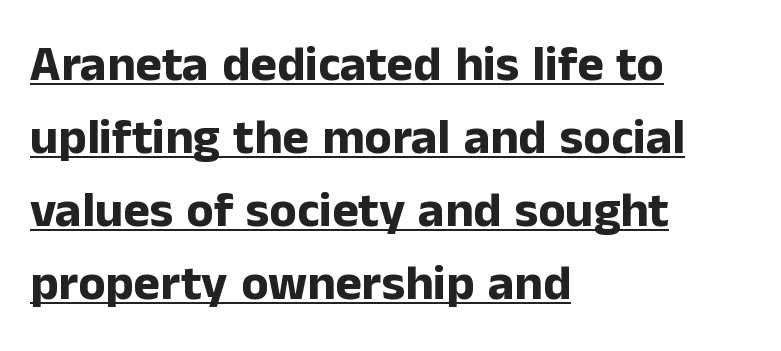
Q: Is the text bold? A: Yes.
Q: Is the text italic (slanted)? A: No, it is upright.
Q: Is the typeface a serif or a sans-serif typeface? A: Sans-serif.
Q: Is the text underlined? A: Yes.
Q: How is the paragraph aligned? A: Left-aligned.
Q: Is the spacing between letters normal or unusually wide? A: Normal.
Q: Is the spacing between lines tight, normal or loose? A: Normal.
Q: Width (condensed, normal, or wide)? A: Normal.
Q: Stroke contrast? A: Low.
Q: x-height? A: Medium.
Q: Monospaced? A: No.
